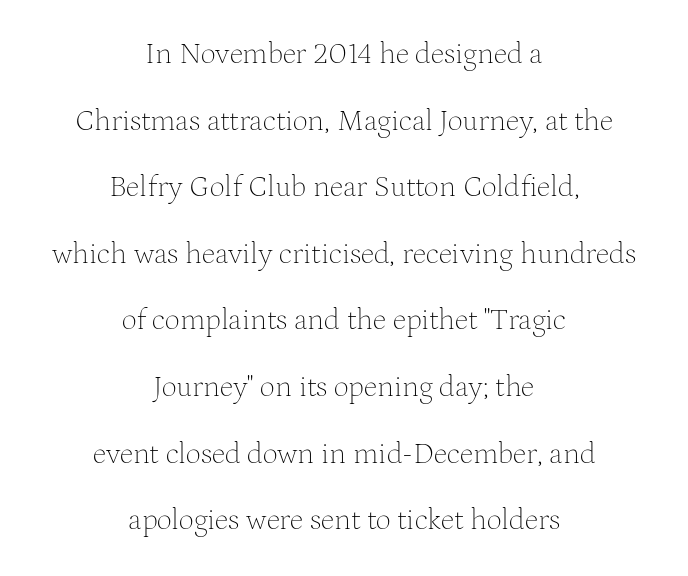
The face used here is proportionally spaced, like ordinary book or web type. One-word summary of the alignment: center. Think standard paragraph weight, or any step lighter than that. Small tapered or slab feet sit at the stroke ends, so this counts as serif.
